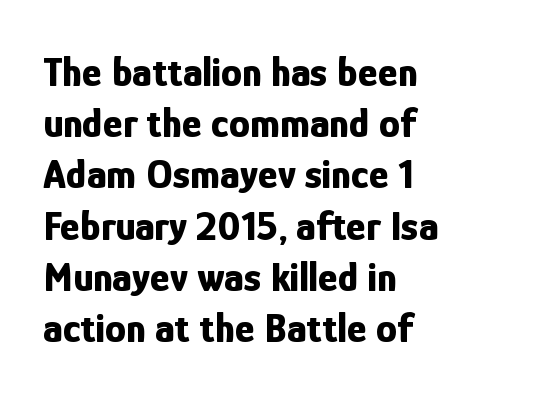
The letters sit at their default tracking, neither squeezed nor spread. Grotesque or geometric, the face here clearly has no serifs. Think of a printed novel: that variable character pitch is what you see here. On the weight axis this lands at bold, roughly 700. Does the lettering tilt? It doesn't — this is upright. The lines are quadded left.
